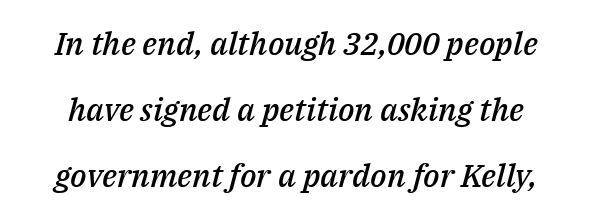
{"italic": "yes", "lean": "right", "slant_degrees": 14, "bold": "semi", "weight": "semibold", "width": "normal", "stroke_contrast": "medium", "x_height": "medium", "monospaced": "no", "underline": "no", "line_spacing": "loose", "line_spacing_ratio": 2.06, "letter_spacing": "normal", "letter_spacing_em": 0.0, "glyph_px": 32}
